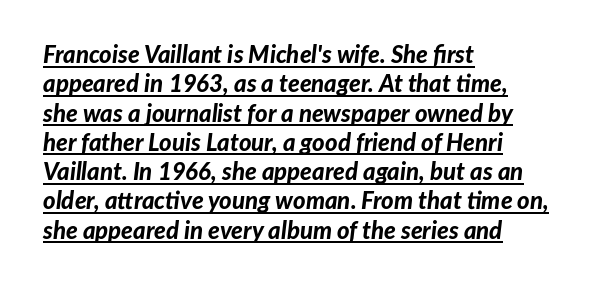
{"italic": "yes", "lean": "right", "slant_degrees": 7, "bold": "yes", "underline": "yes", "align": "left", "line_spacing_ratio": 1.22, "letter_spacing": "normal", "letter_spacing_em": 0.0, "glyph_px": 24}
